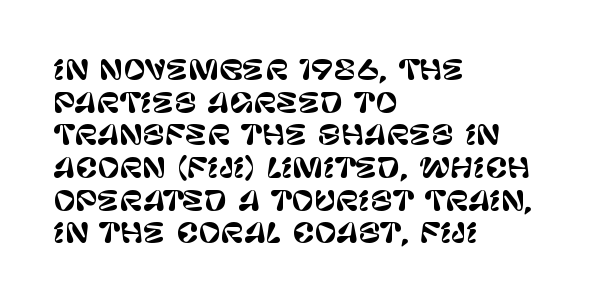
{"underline": "no", "align": "left", "line_spacing_ratio": 1.21, "letter_spacing": "normal", "letter_spacing_em": 0.0, "glyph_px": 27}
